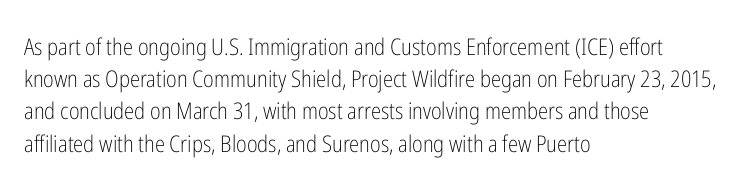
The image shows 23 px text type, upright; set left-aligned, normal line spacing (1.4x), normal letter spacing, not underlined.
